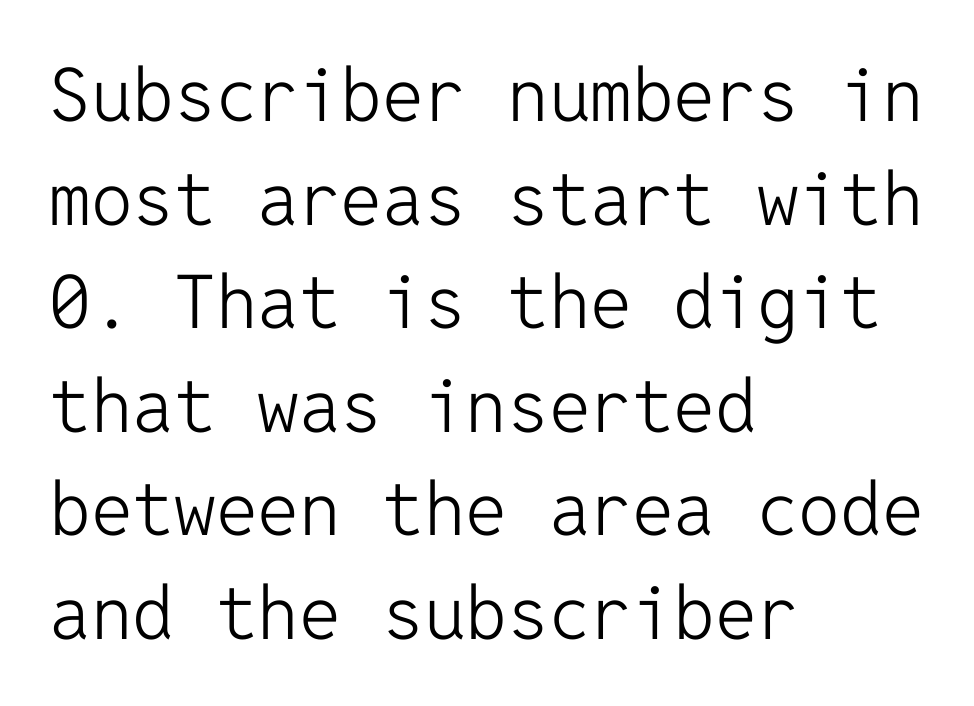
Here the designer chose a console-style face with uniform glyph widths. The letters sit at their default tracking, neither squeezed nor spread. Ascenders rise straight up at ninety degrees. No heavy texture on the line: the type isn't bold.
